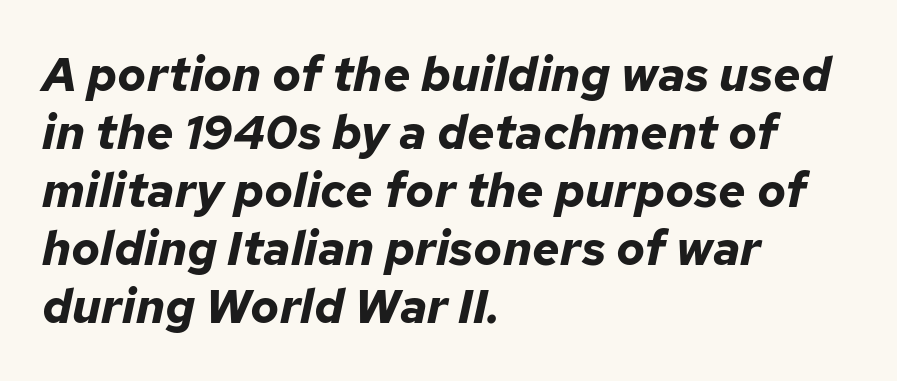
The image shows 48 px bold type, italic (leaning right); set left-aligned, line spacing 1.21x, normal letter spacing, not underlined; low stroke contrast and a medium x-height.
